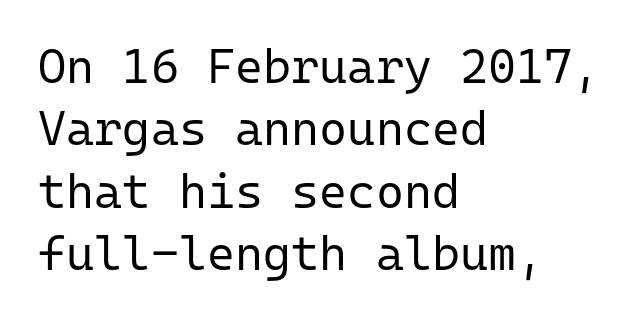
The passage shown is typed in a monospace face where columns stay perfectly aligned. This sample uses an upright cut, with every glyph sitting square on the baseline. Type style note: lacks serifs. Clear beneath every line of the passage. The typeface has the unassuming heft of standard copy or less.
